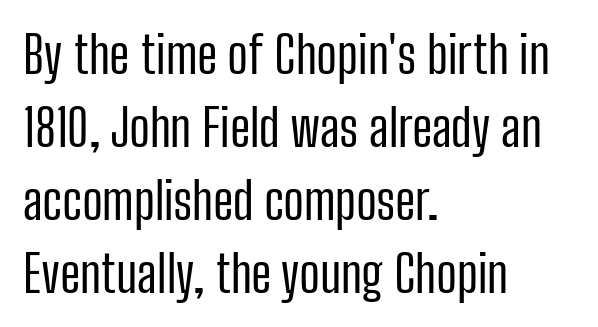
Q: Is the text bold? A: No.
Q: Is the text italic (slanted)? A: No, it is upright.
Q: Is the typeface a serif or a sans-serif typeface? A: Sans-serif.
Q: Is the text underlined? A: No.
Q: How is the paragraph aligned? A: Left-aligned.
Q: Is the spacing between letters normal or unusually wide? A: Normal.
Q: Is the spacing between lines tight, normal or loose? A: Normal.
Q: Width (condensed, normal, or wide)? A: Condensed.
Q: Stroke contrast? A: Low.
Q: x-height? A: Medium.
Q: Monospaced? A: No.
